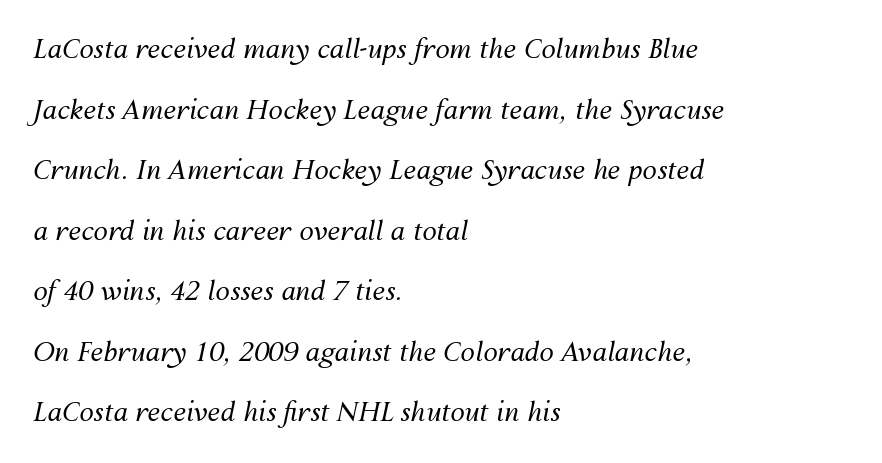
The ragged edge is on the right, which tells us the setting is flush left. This is oblique type, the kind used for emphasis or titles. The typeface has the unassuming heft of standard copy or less. If you measured baseline to baseline, you'd find a long distance.
